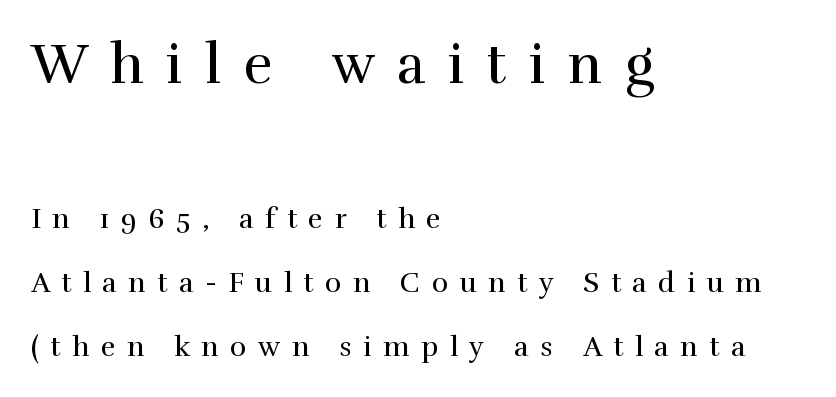
The image shows 55 px regular-weight serif type, upright; set left-aligned, loose line spacing (2.29x), unusually wide letter spacing (+0.41 em), not underlined; the first (top) block is 1.96x larger; a medium x-height.
